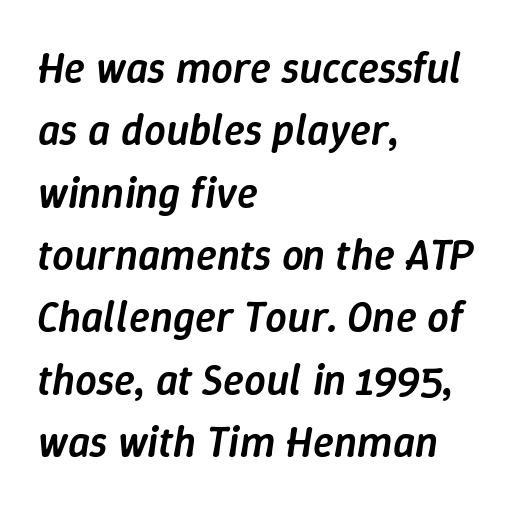
Emphasis-style slanted type is in use. Standard letterfit; no display-style spreading of the glyphs. Interline gaps are of average width in this sample. Here the designer chose a conventional face with non-uniform glyph widths.
